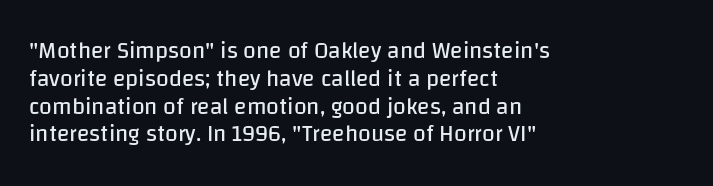
The image shows 23 px text type, upright; set left-aligned, line spacing 1.21x, normal letter spacing, not underlined.
